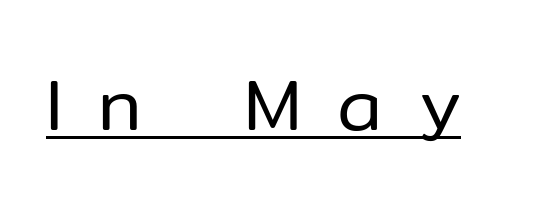
{"serif": "no", "italic": "no", "bold": "no", "weight": "regular", "width": "normal", "stroke_contrast": "low", "x_height": "medium", "monospaced": "no", "underline": "yes", "letter_spacing": "wide", "letter_spacing_em": 0.49, "glyph_px": 73}
